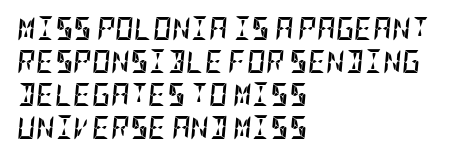
The image shows 23 px bold type, italic (leaning right); set left-aligned, normal line spacing (1.43x), normal letter spacing, not underlined.
